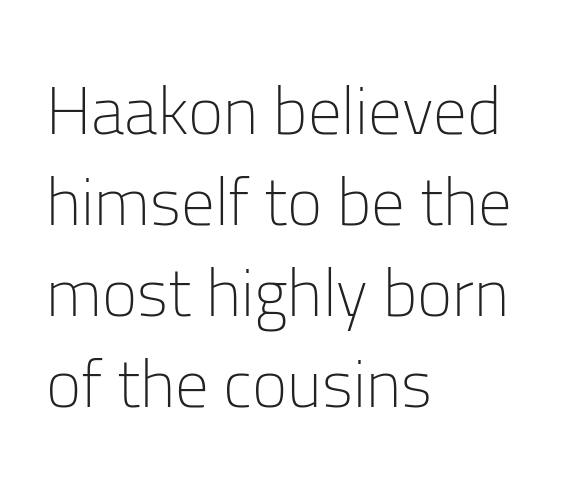
The image shows 67 px light sans-serif type, upright; set left-aligned, normal line spacing (1.36x), normal letter spacing, not underlined; low stroke contrast and a medium x-height.
